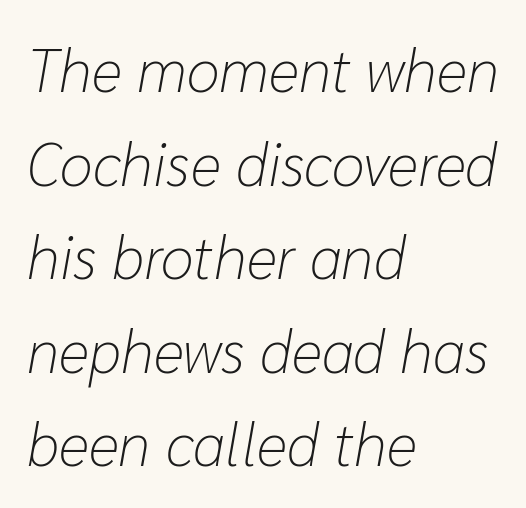
Q: Is the text bold? A: No.
Q: Is the text italic (slanted)? A: Yes, it leans right by about 10 degrees.
Q: Is the text underlined? A: No.
Q: How is the paragraph aligned? A: Left-aligned.
Q: Is the spacing between letters normal or unusually wide? A: Normal.
Q: Is the spacing between lines tight, normal or loose? A: Normal.
Q: Width (condensed, normal, or wide)? A: Normal.
Q: Stroke contrast? A: Low.
Q: x-height? A: Medium.
Q: Monospaced? A: No.
